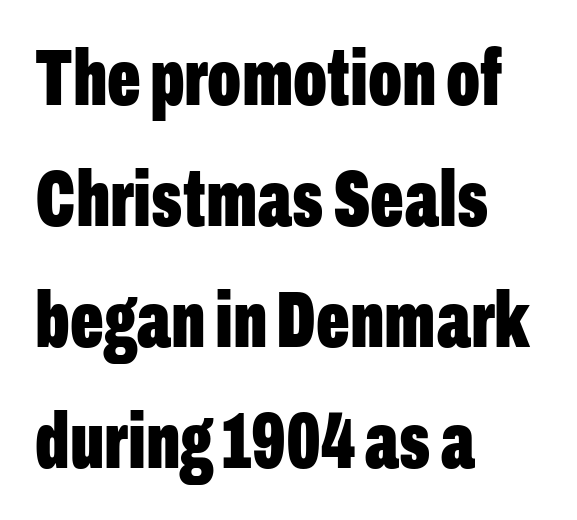
The image shows 79 px bold, condensed sans-serif type, upright; set left-aligned, normal line spacing (1.53x), normal letter spacing, not underlined; low stroke contrast and a medium x-height.
